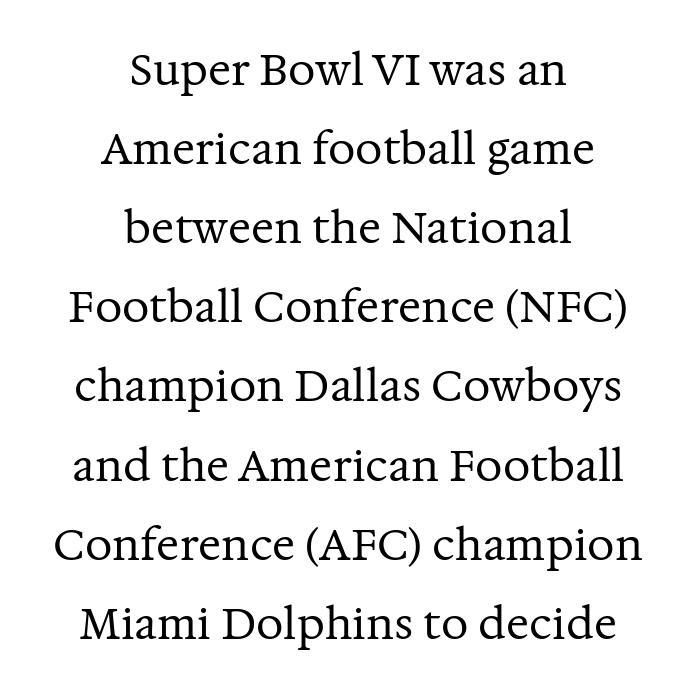
The rendering uses natural spacing where letterforms have individual widths. A quiet, ordinary-to-light weight characterises the typeface. This is the regular roman posture of the typeface. Teacher's note: observe the equal gaps on both sides — that is centered alignment.
